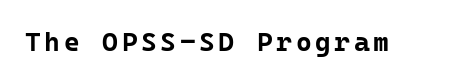
The lettering holds an erect, upright posture throughout. Check the space under the baseline: it is left empty. Does the weight exceed regular? Yes, all the way to bold.
